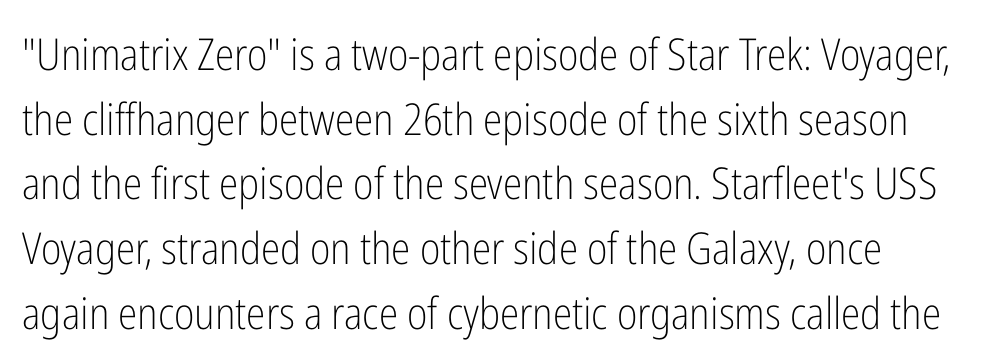
{"serif": "no", "italic": "no", "bold": "no", "weight": "light", "width": "condensed", "stroke_contrast": "low", "x_height": "medium", "monospaced": "no", "underline": "no", "line_spacing": "normal", "line_spacing_ratio": 1.47, "letter_spacing": "normal", "letter_spacing_em": 0.0, "glyph_px": 44}
